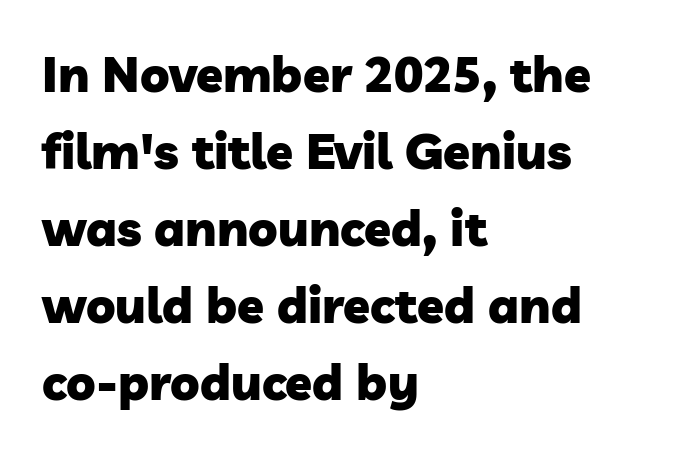
{"serif": "no", "bold": "yes", "weight": "heavy", "width": "normal", "stroke_contrast": "low", "x_height": "medium", "monospaced": "no", "underline": "no", "align": "left", "line_spacing": "normal", "line_spacing_ratio": 1.57, "letter_spacing": "normal", "letter_spacing_em": 0.0, "glyph_px": 49}
